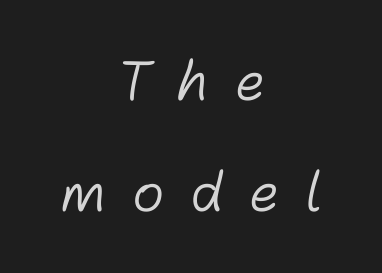
{"italic": "yes", "lean": "right", "slant_degrees": 11, "bold": "no", "weight": "light", "width": "normal", "stroke_contrast": "low", "x_height": "medium", "monospaced": "no", "underline": "no", "align": "center", "line_spacing": "loose", "line_spacing_ratio": 2.02, "letter_spacing": "wide", "letter_spacing_em": 0.46, "glyph_px": 55}
